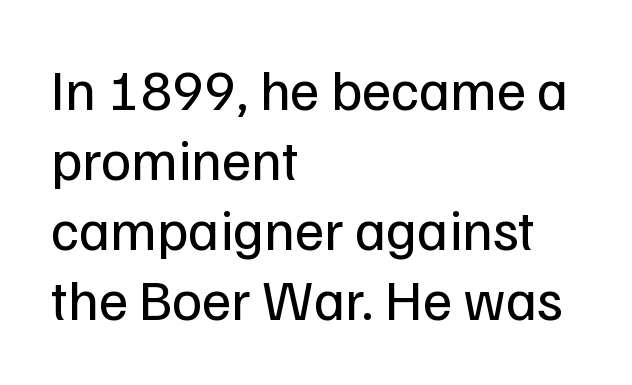
Q: Is the text bold? A: No.
Q: Is the text italic (slanted)? A: No, it is upright.
Q: Is the typeface a serif or a sans-serif typeface? A: Sans-serif.
Q: Is the text underlined? A: No.
Q: How is the paragraph aligned? A: Left-aligned.
Q: Is the spacing between letters normal or unusually wide? A: Normal.
Q: Width (condensed, normal, or wide)? A: Normal.
Q: Stroke contrast? A: Low.
Q: x-height? A: Medium.
Q: Monospaced? A: No.
